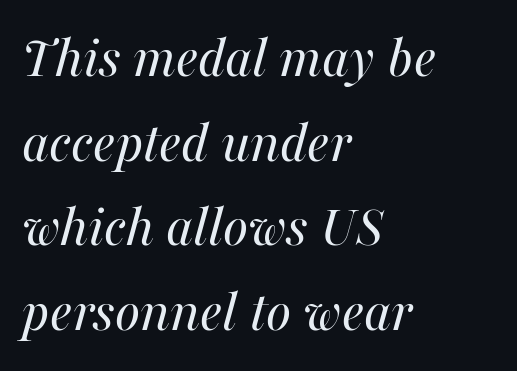
The image shows 60 px regular-weight type, italic (leaning right); set left-aligned, normal line spacing (1.41x), normal letter spacing, not underlined; medium stroke contrast and a medium x-height.
